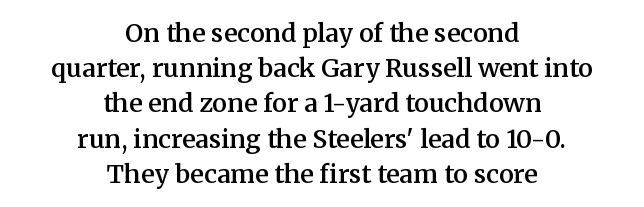
{"italic": "no", "bold": "semi", "underline": "no", "align": "center", "line_spacing": "normal", "line_spacing_ratio": 1.41, "letter_spacing": "normal", "letter_spacing_em": 0.0, "glyph_px": 25}
